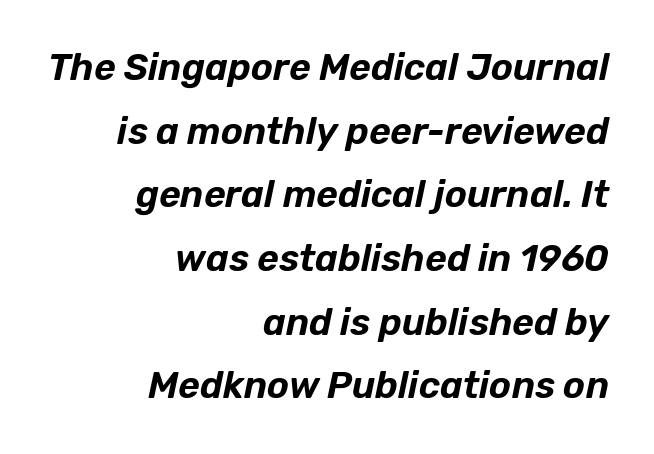
Q: Is the text italic (slanted)? A: Yes, it leans right by about 12 degrees.
Q: Is the text underlined? A: No.
Q: How is the paragraph aligned? A: Right-aligned.
Q: Is the spacing between letters normal or unusually wide? A: Normal.
Q: Width (condensed, normal, or wide)? A: Normal.
Q: Stroke contrast? A: Low.
Q: x-height? A: Medium.
Q: Monospaced? A: No.
